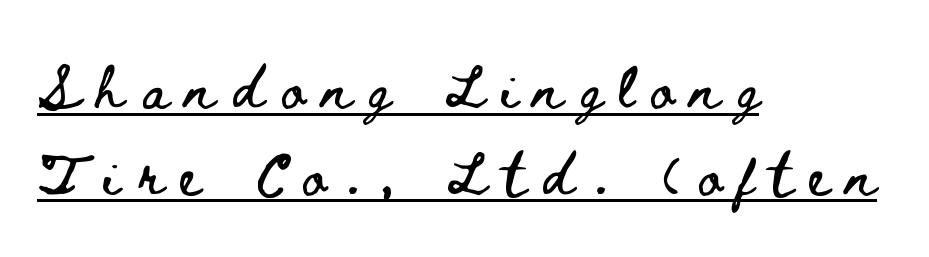
The image shows 43 px wide type; set left-aligned, loose line spacing (2.02x), unusually wide letter spacing (+0.4 em), underlined; low stroke contrast and a small x-height.
